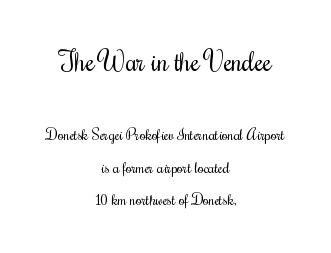
Counters stay open thanks to moderate or lighter strokes. Here the glyphs are tracked normally, forming tight word shapes. The upper block of text is set noticeably larger than the block beneath it. No word sits above an underline.
